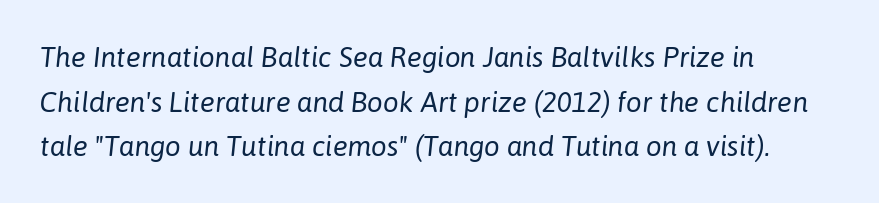
{"italic": "yes", "lean": "right", "slant_degrees": 6, "bold": "no", "weight": "regular", "width": "normal", "stroke_contrast": "low", "x_height": "medium", "monospaced": "no", "underline": "no", "align": "left", "line_spacing": "normal", "line_spacing_ratio": 1.59, "letter_spacing": "normal", "letter_spacing_em": 0.0, "glyph_px": 28}
